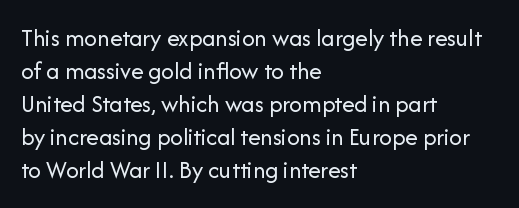
The setting favours the left margin, as ordinary paragraphs usually do. The letters stand upright; this is a roman face. Does the leading feel generous? No, just average. The passage shown has conventional tracking throughout. Each stroke keeps to a modest, everyday thickness or less.
